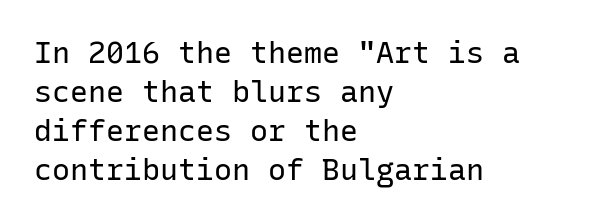
{"serif": "no", "italic": "no", "bold": "no", "weight": "regular", "width": "normal", "stroke_contrast": "low", "x_height": "medium", "monospaced": "yes", "underline": "no", "align": "left", "line_spacing": "normal", "line_spacing_ratio": 1.3, "letter_spacing": "normal", "letter_spacing_em": 0.0, "glyph_px": 30}
